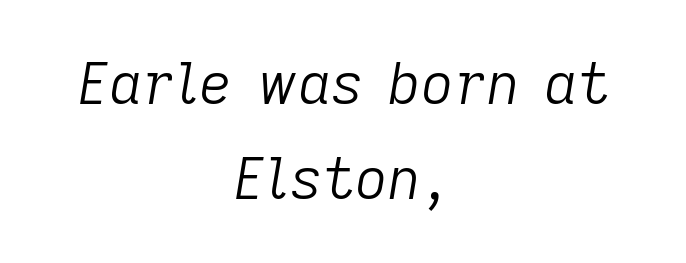
The face used here has a pronounced slope to its letters. Stems and bowls with no extra thickness — not bold. The face used here is proportionally spaced, like ordinary book or web type. The face used here is rendered with its standard letterfit. Regarding leading, the lines here are spaced in the standard way. Underlining? Definitely not there.
